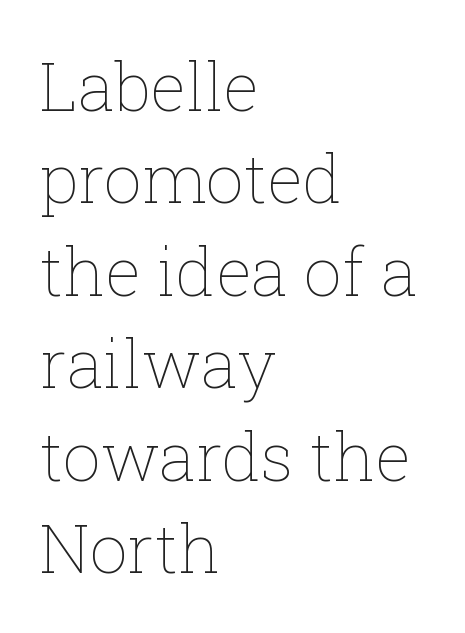
Q: Is the text bold? A: No.
Q: Is the text italic (slanted)? A: No, it is upright.
Q: Is the text underlined? A: No.
Q: How is the paragraph aligned? A: Left-aligned.
Q: Is the spacing between letters normal or unusually wide? A: Normal.
Q: Is the spacing between lines tight, normal or loose? A: Normal.
Q: Width (condensed, normal, or wide)? A: Normal.
Q: Stroke contrast? A: Low.
Q: x-height? A: Medium.
Q: Monospaced? A: No.
